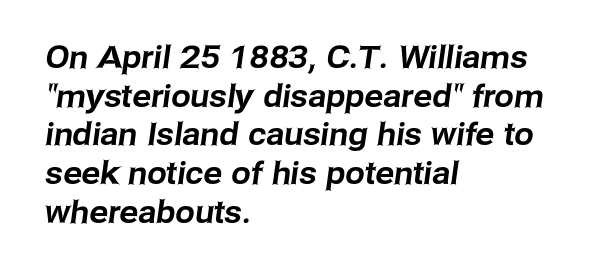
{"serif": "no", "width": "normal", "stroke_contrast": "low", "x_height": "medium", "monospaced": "no", "underline": "no", "align": "left", "line_spacing": "normal", "line_spacing_ratio": 1.25, "letter_spacing": "normal", "letter_spacing_em": 0.0, "glyph_px": 31}
